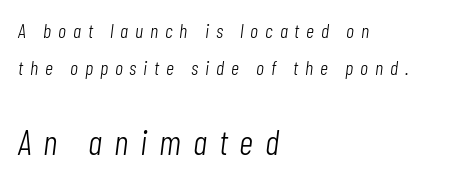
{"italic": "yes", "lean": "right", "slant_degrees": 7, "bold": "no", "weight": "light", "width": "condensed", "stroke_contrast": "low", "x_height": "medium", "monospaced": "no", "underline": "no", "align": "left", "line_spacing_ratio": 1.85, "letter_spacing": "wide", "letter_spacing_em": 0.34, "larger_block": "second", "size_ratio": 1.75, "glyph_px": 35}
